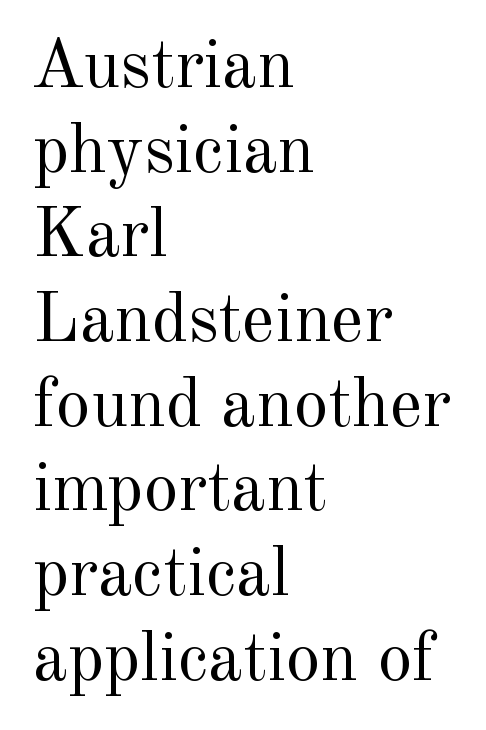
{"serif": "yes", "italic": "no", "bold": "no", "weight": "regular", "width": "normal", "x_height": "small", "monospaced": "no", "underline": "no", "align": "left", "line_spacing_ratio": 1.21, "letter_spacing": "normal", "letter_spacing_em": 0.0, "glyph_px": 70}
